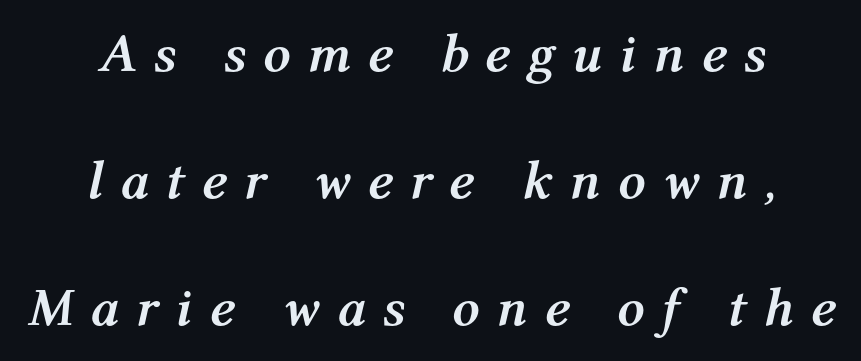
Q: Is the text bold? A: Yes.
Q: Is the text italic (slanted)? A: Yes, it leans right by about 12 degrees.
Q: Is the text underlined? A: No.
Q: How is the paragraph aligned? A: Centered.
Q: Is the spacing between letters normal or unusually wide? A: Unusually wide.
Q: Is the spacing between lines tight, normal or loose? A: Loose.
Q: Width (condensed, normal, or wide)? A: Normal.
Q: Stroke contrast? A: Medium.
Q: x-height? A: Medium.
Q: Monospaced? A: No.
